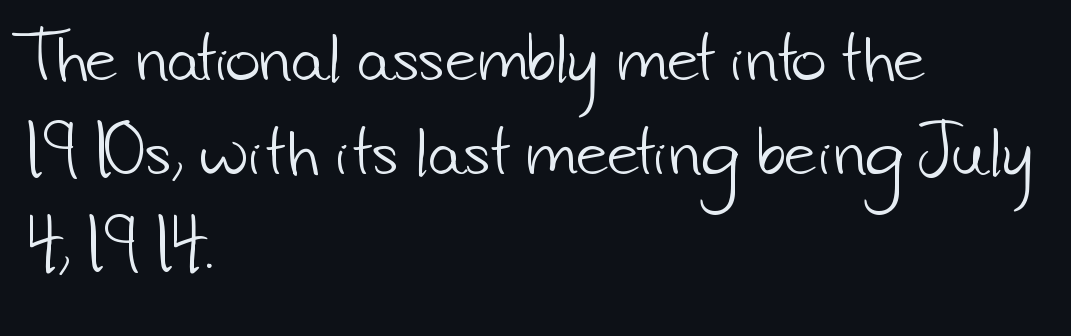
{"serif": "no", "bold": "no", "weight": "light", "width": "normal", "stroke_contrast": "low", "x_height": "small", "monospaced": "no", "underline": "no", "align": "left", "line_spacing": "normal", "line_spacing_ratio": 1.57, "letter_spacing": "normal", "letter_spacing_em": 0.0, "glyph_px": 60}
